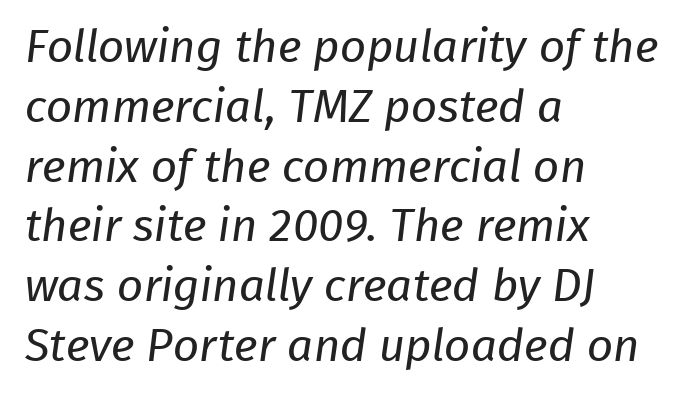
The image shows 46 px regular-weight sans-serif type; set left-aligned, normal line spacing (1.3x), normal letter spacing, not underlined; low stroke contrast and a medium x-height.
